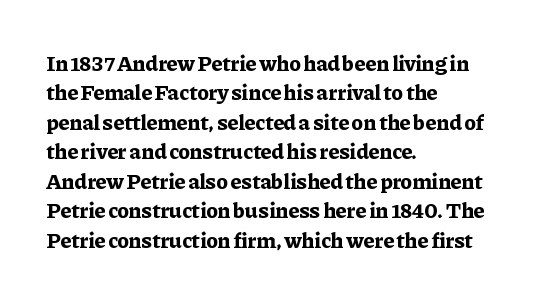
Q: Is the text bold? A: Yes.
Q: Is the text italic (slanted)? A: No, it is upright.
Q: Is the text underlined? A: No.
Q: How is the paragraph aligned? A: Left-aligned.
Q: Is the spacing between letters normal or unusually wide? A: Normal.
Q: Is the spacing between lines tight, normal or loose? A: Normal.
